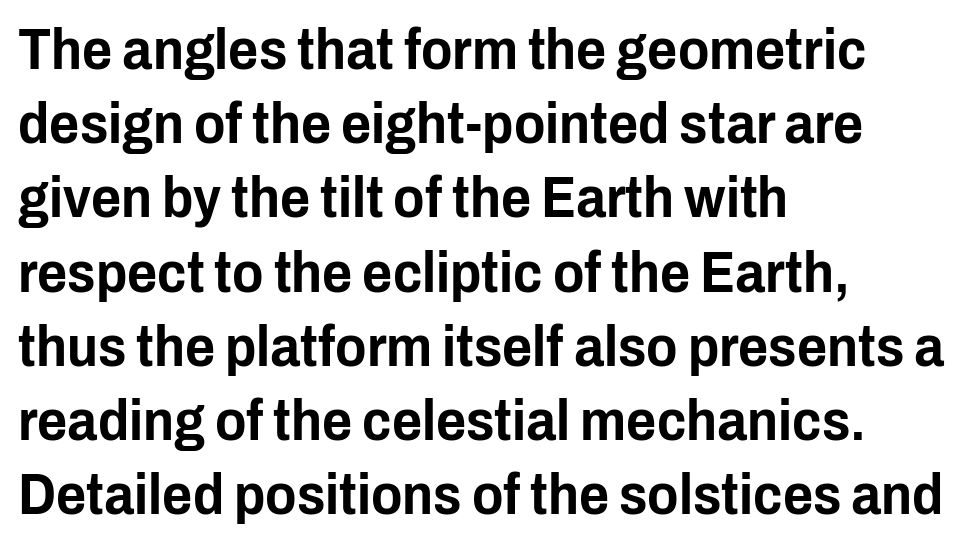
The image shows 58 px condensed sans-serif type, upright; set left-aligned, normal line spacing (1.28x), normal letter spacing, not underlined; low stroke contrast and a medium x-height.
